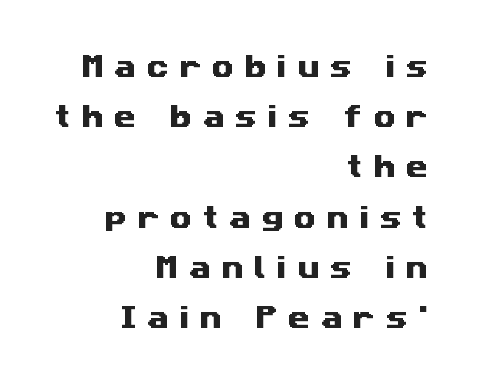
Q: Is the text underlined? A: No.
Q: How is the paragraph aligned? A: Right-aligned.
Q: Is the spacing between letters normal or unusually wide? A: Unusually wide.
Q: Is the spacing between lines tight, normal or loose? A: Loose.
